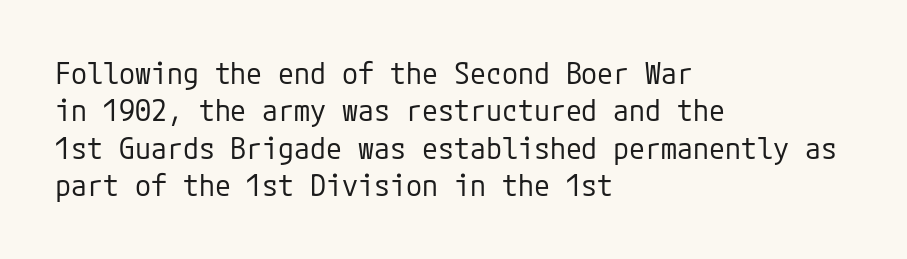
{"serif": "no", "italic": "no", "bold": "no", "weight": "regular", "width": "normal", "stroke_contrast": "low", "x_height": "medium", "underline": "no", "align": "left", "line_spacing": "normal", "line_spacing_ratio": 1.29, "letter_spacing": "normal", "letter_spacing_em": 0.0, "glyph_px": 29}
